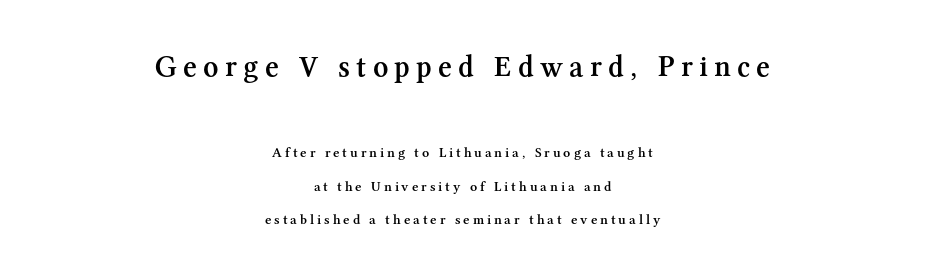
The image shows 30 px semibold serif type, upright; set centered, loose line spacing (2.38x), unusually wide letter spacing (+0.21 em), not underlined; the first (top) block is 2.14x larger; medium stroke contrast and a medium x-height.
